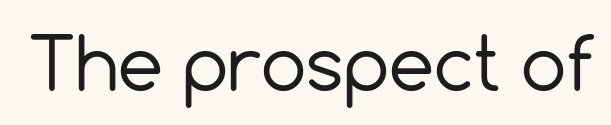
The image shows 72 px regular-weight sans-serif type, upright; set normal letter spacing, not underlined; a medium x-height.
